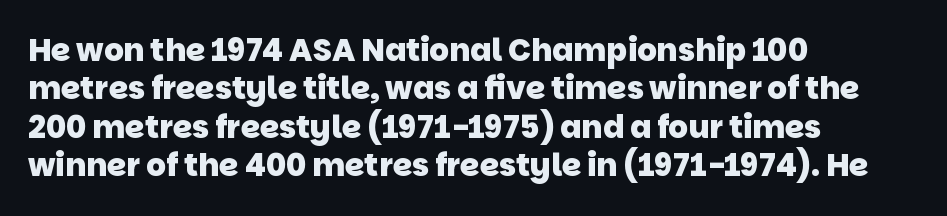
{"serif": "no", "bold": "yes", "weight": "heavy", "width": "normal", "stroke_contrast": "low", "x_height": "large", "monospaced": "no", "underline": "no", "align": "left", "line_spacing_ratio": 1.24, "letter_spacing": "normal", "letter_spacing_em": 0.0, "glyph_px": 31}
